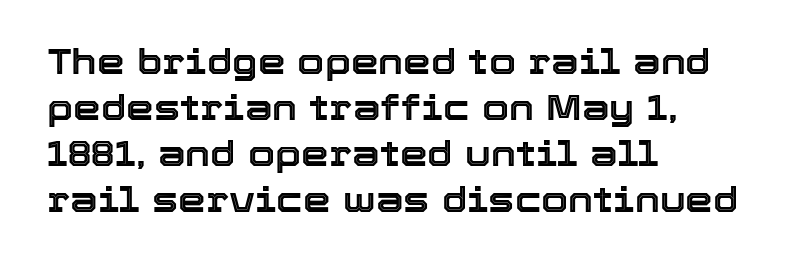
{"italic": "no", "width": "normal", "x_height": "medium", "monospaced": "no", "underline": "no", "align": "left", "line_spacing": "normal", "line_spacing_ratio": 1.31, "letter_spacing": "normal", "letter_spacing_em": 0.0, "glyph_px": 35}
